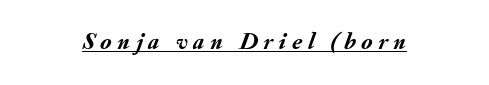
Q: Is the text bold? A: Yes.
Q: Is the text italic (slanted)? A: Yes, it leans right by about 20 degrees.
Q: Is the text underlined? A: Yes.
Q: Is the spacing between letters normal or unusually wide? A: Unusually wide.
